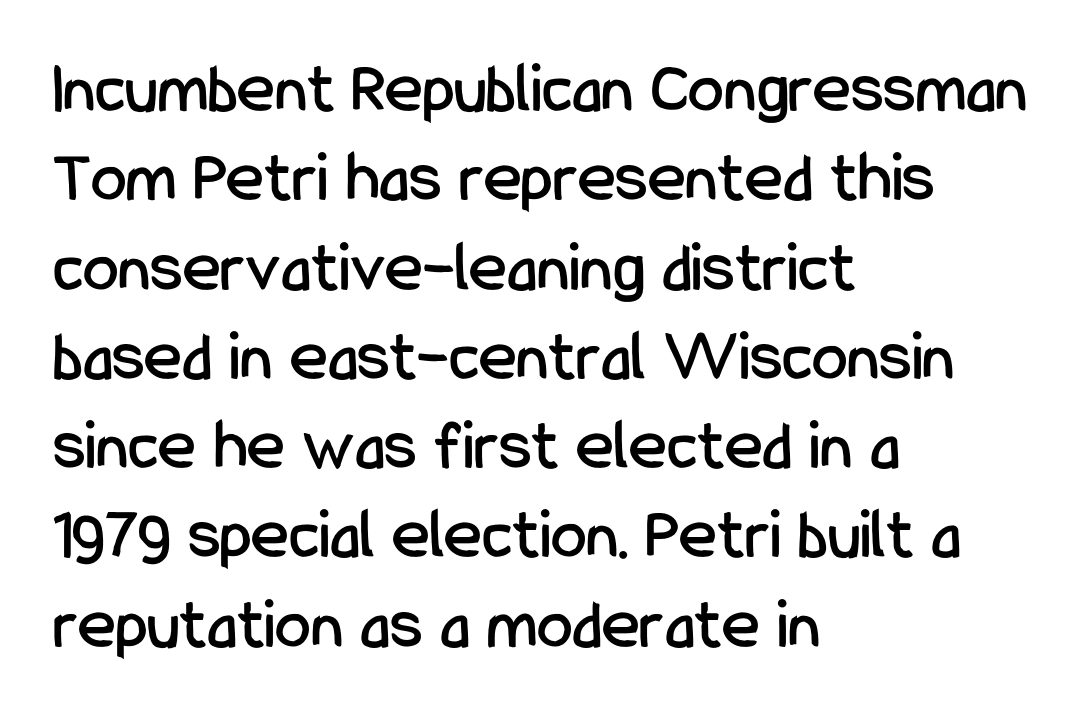
Q: Is the text italic (slanted)? A: No, it is upright.
Q: Is the typeface a serif or a sans-serif typeface? A: Sans-serif.
Q: Is the text underlined? A: No.
Q: How is the paragraph aligned? A: Left-aligned.
Q: Is the spacing between letters normal or unusually wide? A: Normal.
Q: Width (condensed, normal, or wide)? A: Condensed.
Q: Stroke contrast? A: Low.
Q: x-height? A: Medium.
Q: Monospaced? A: No.
